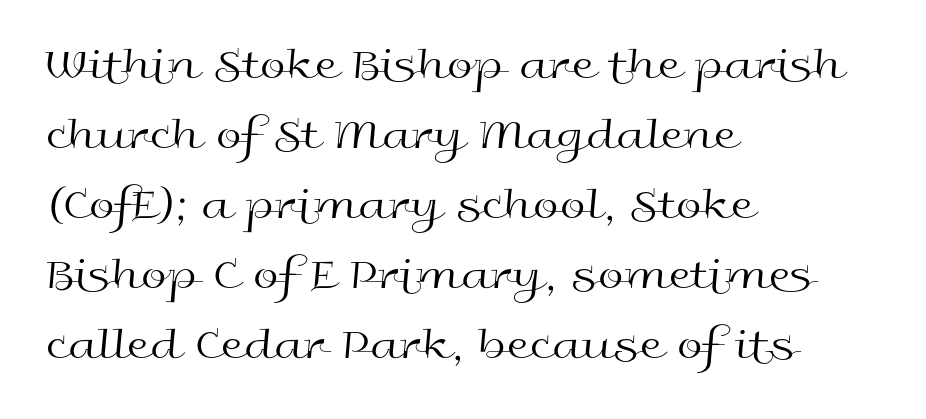
In terms of posture, this sample is upright. A classic flush-left, rag-right setting is used for this passage. The rendering keeps characters at their native spacing. Check the space under the baseline: it is left empty. Do the characters align in a grid? No, the font is proportional. Notice how descenders clear the ascenders below comfortably — that's standard leading.
